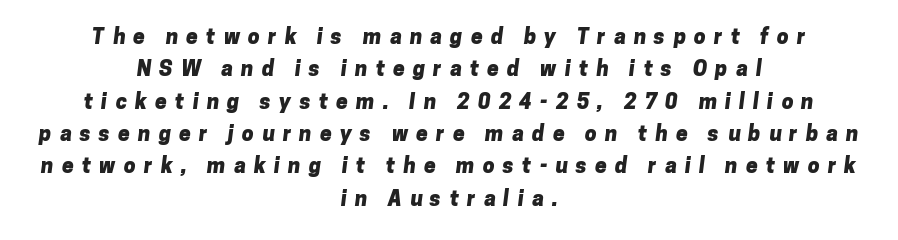
Q: Is the text bold? A: Yes.
Q: Is the text underlined? A: No.
Q: How is the paragraph aligned? A: Centered.
Q: Is the spacing between letters normal or unusually wide? A: Unusually wide.
Q: Is the spacing between lines tight, normal or loose? A: Normal.
